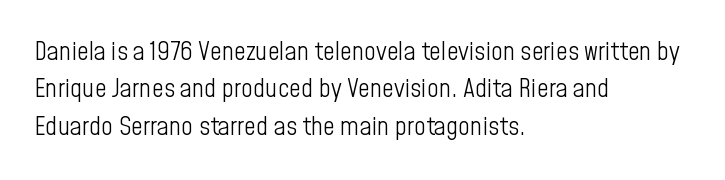
The image shows 26 px text type, upright; set left-aligned, normal line spacing (1.44x), normal letter spacing, not underlined.
